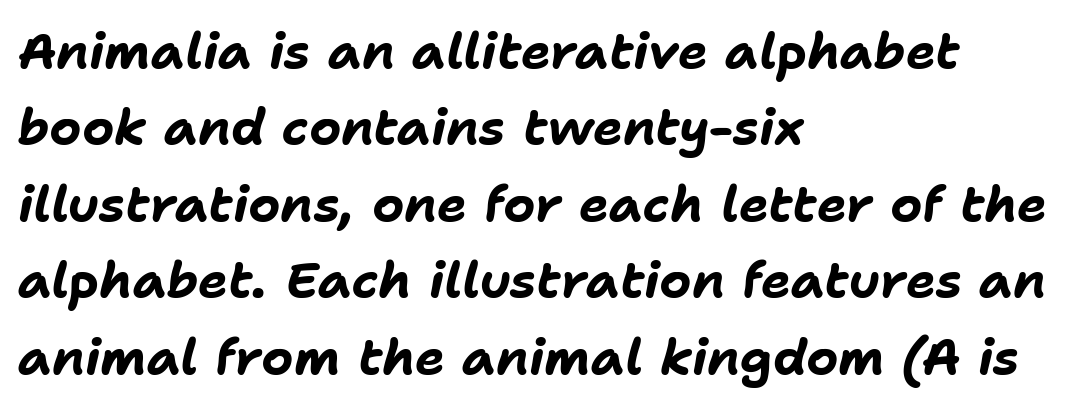
The image shows 50 px bold type, italic (leaning right); set left-aligned, normal line spacing (1.53x), normal letter spacing, not underlined; low stroke contrast and a medium x-height.
